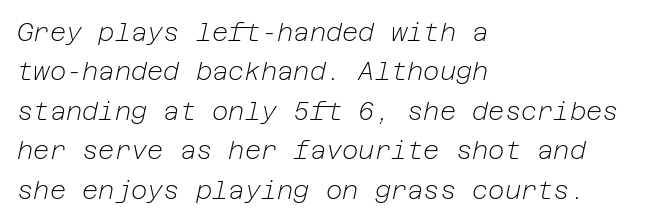
{"italic": "yes", "lean": "right", "slant_degrees": 12, "bold": "no", "underline": "no", "align": "left", "line_spacing": "normal", "line_spacing_ratio": 1.58, "letter_spacing": "normal", "letter_spacing_em": 0.0, "glyph_px": 25}
